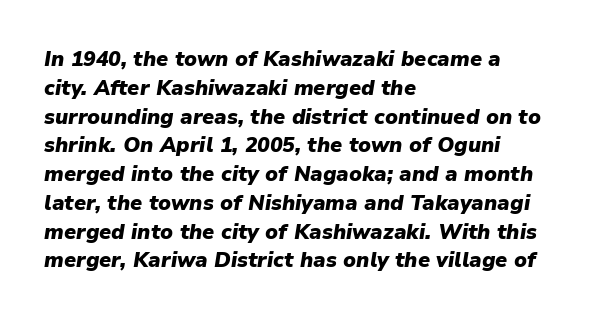
The lines sit at an ordinary, default distance from one another. How are the letters spaced? Ordinarily, with no added tracking. The ragged edge is on the right, which tells us the setting is flush left. The font is running at its bold setting. Descenders hang freely into open space.
